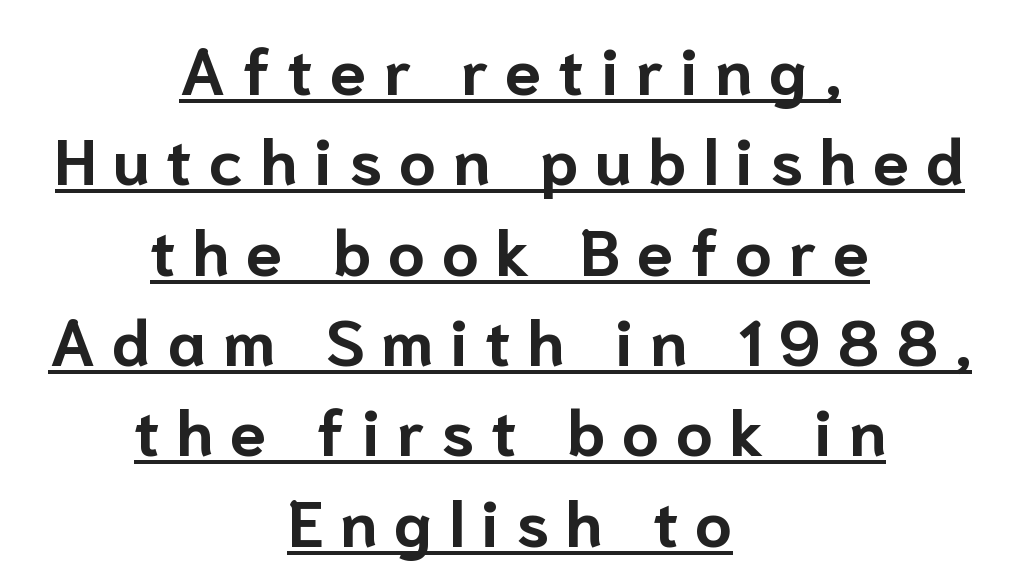
Q: Is the text bold? A: Yes.
Q: Is the text italic (slanted)? A: No, it is upright.
Q: Is the typeface a serif or a sans-serif typeface? A: Sans-serif.
Q: Is the text underlined? A: Yes.
Q: How is the paragraph aligned? A: Centered.
Q: Is the spacing between letters normal or unusually wide? A: Unusually wide.
Q: Is the spacing between lines tight, normal or loose? A: Normal.
Q: Width (condensed, normal, or wide)? A: Normal.
Q: Stroke contrast? A: Low.
Q: x-height? A: Medium.
Q: Monospaced? A: No.
